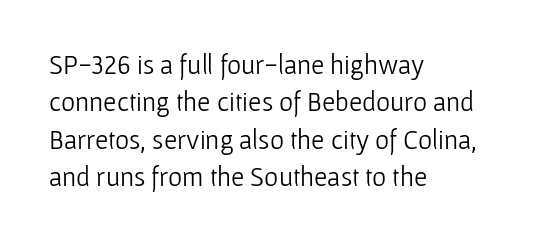
The image shows 27 px text type, upright; set left-aligned, normal line spacing (1.38x), normal letter spacing, not underlined.
